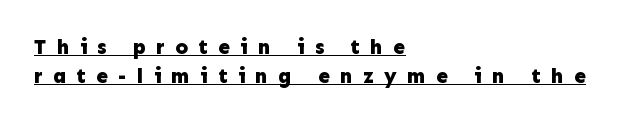
The image shows 21 px bold type, upright; set left-aligned, normal line spacing (1.37x), unusually wide letter spacing (+0.48 em), underlined.
